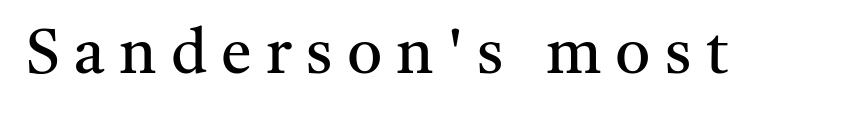
{"serif": "yes", "italic": "no", "bold": "no", "weight": "regular", "width": "normal", "stroke_contrast": "medium", "x_height": "medium", "monospaced": "no", "underline": "no", "letter_spacing": "wide", "letter_spacing_em": 0.23, "glyph_px": 62}
